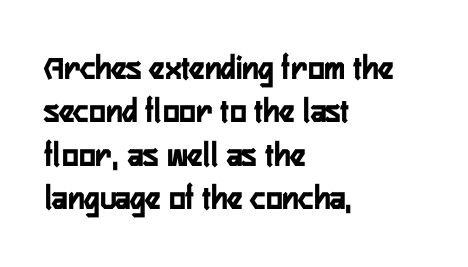
The image shows 35 px semibold, condensed sans-serif type, upright; set left-aligned, line spacing 1.24x, normal letter spacing, not underlined; low stroke contrast and a medium x-height.
